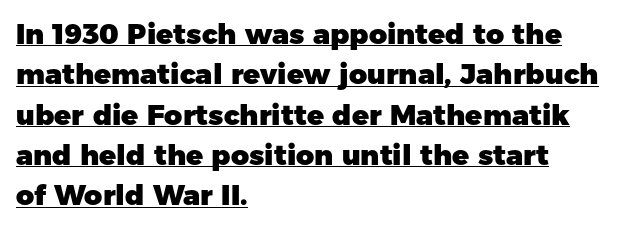
The image shows 28 px heavy sans-serif type, upright; set left-aligned, normal line spacing (1.44x), normal letter spacing, underlined; low stroke contrast and a medium x-height.
